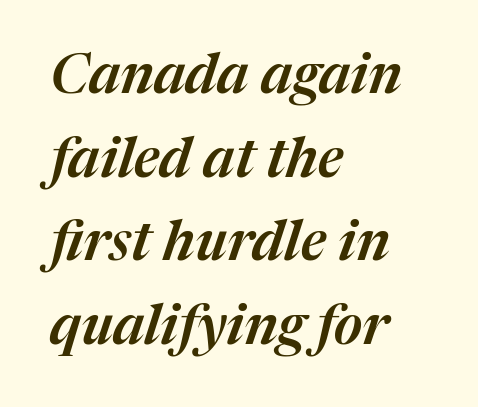
The image shows 55 px text type, italic (leaning right); set left-aligned, normal line spacing (1.52x), normal letter spacing, not underlined; medium stroke contrast and a medium x-height.
